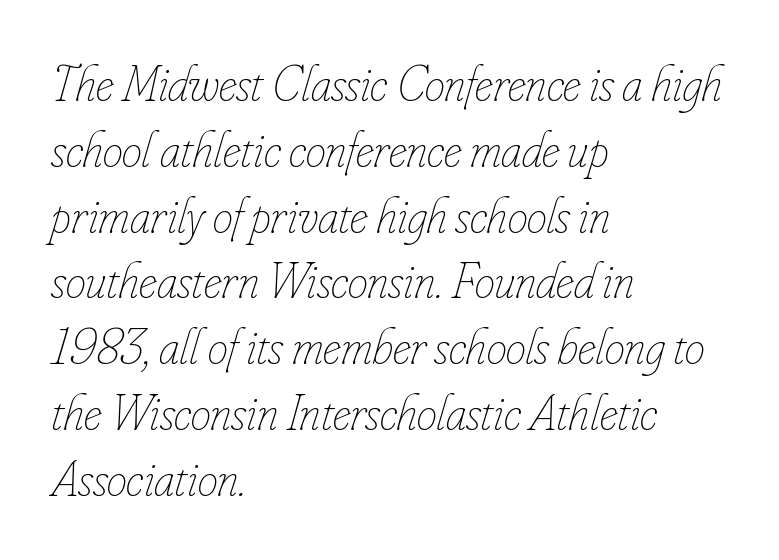
{"italic": "yes", "lean": "right", "slant_degrees": 16, "bold": "no", "weight": "thin", "width": "condensed", "stroke_contrast": "low", "x_height": "small", "monospaced": "no", "underline": "no", "align": "left", "line_spacing": "normal", "line_spacing_ratio": 1.29, "letter_spacing": "normal", "letter_spacing_em": 0.0, "glyph_px": 51}
